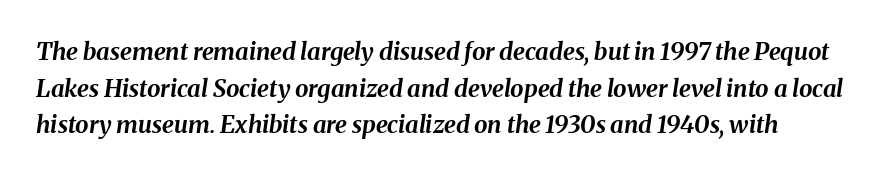
The image shows 24 px bold type, italic (leaning right); set normal line spacing (1.53x), normal letter spacing, not underlined.
